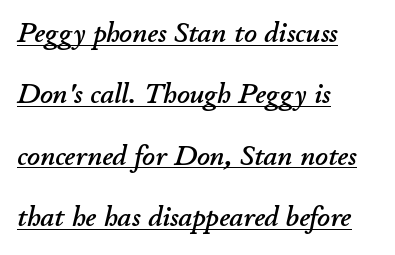
{"italic": "yes", "lean": "right", "slant_degrees": 11, "width": "normal", "stroke_contrast": "low", "x_height": "small", "monospaced": "no", "underline": "yes", "align": "left", "line_spacing": "loose", "line_spacing_ratio": 2.19, "letter_spacing": "normal", "letter_spacing_em": 0.0, "glyph_px": 28}
